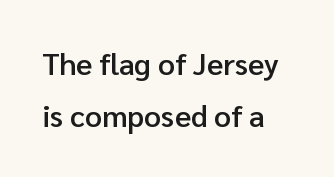
The letters stand straight up with perfectly vertical stems. The characters display no serif detailing; their extremities are plain. Looks like regular typesetting: each glyph gets only the width it needs. Spacing between characters is what you'd get straight out of the box. A somewhat darkened texture: the type is semibold rather than bold.
